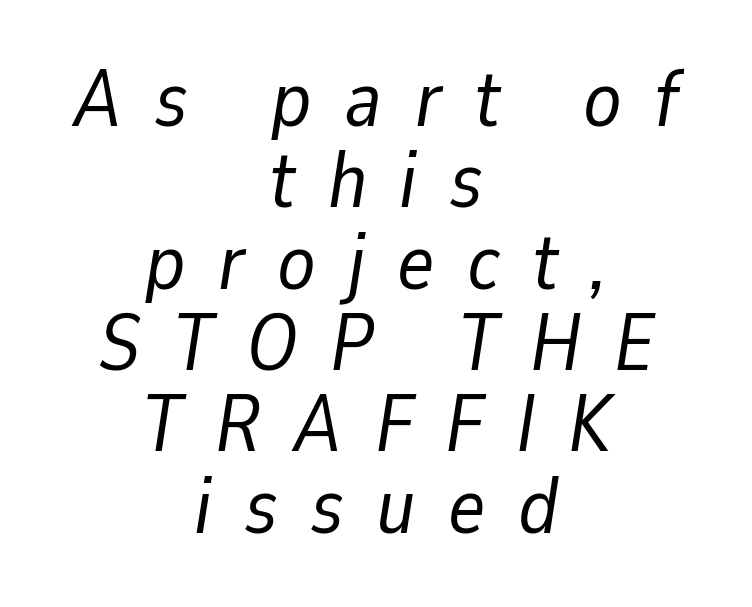
The image shows 79 px regular-weight type, italic (leaning right); set centered, tight line spacing (1.03x), unusually wide letter spacing (+0.41 em), not underlined; low stroke contrast and a medium x-height.
